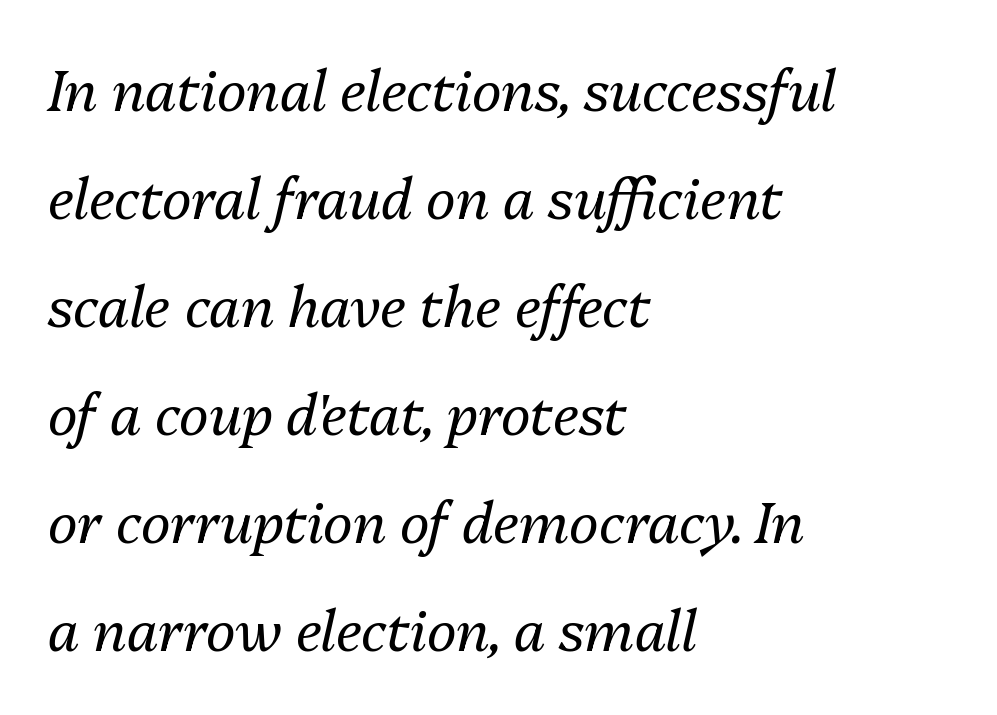
Q: Is the text bold? A: No.
Q: Is the text italic (slanted)? A: Yes, it leans right by about 13 degrees.
Q: Is the text underlined? A: No.
Q: How is the paragraph aligned? A: Left-aligned.
Q: Is the spacing between letters normal or unusually wide? A: Normal.
Q: Is the spacing between lines tight, normal or loose? A: Loose.
Q: Width (condensed, normal, or wide)? A: Normal.
Q: Stroke contrast? A: Medium.
Q: x-height? A: Medium.
Q: Monospaced? A: No.
